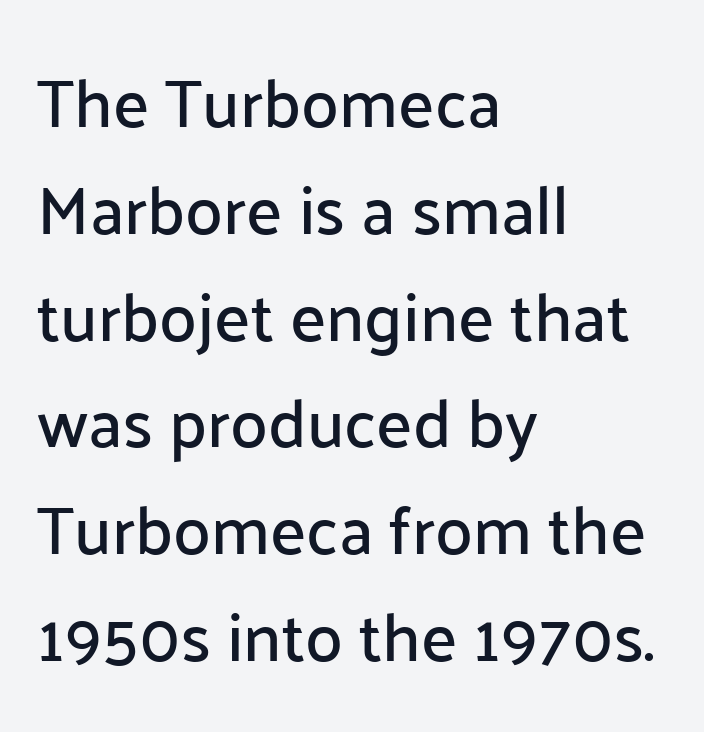
Q: Is the text italic (slanted)? A: No, it is upright.
Q: Is the typeface a serif or a sans-serif typeface? A: Sans-serif.
Q: Is the text underlined? A: No.
Q: How is the paragraph aligned? A: Left-aligned.
Q: Is the spacing between letters normal or unusually wide? A: Normal.
Q: Is the spacing between lines tight, normal or loose? A: Normal.
Q: Width (condensed, normal, or wide)? A: Normal.
Q: Stroke contrast? A: Low.
Q: x-height? A: Medium.
Q: Monospaced? A: No.
